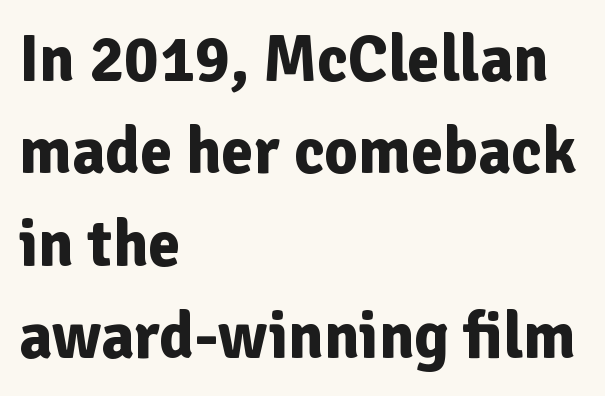
The image shows 65 px bold sans-serif type, upright; set left-aligned, normal line spacing (1.42x), normal letter spacing, not underlined; low stroke contrast and a medium x-height.
